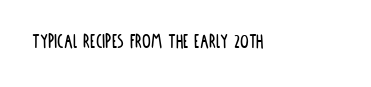
The image shows 22 px text type, upright; set normal letter spacing, not underlined.
